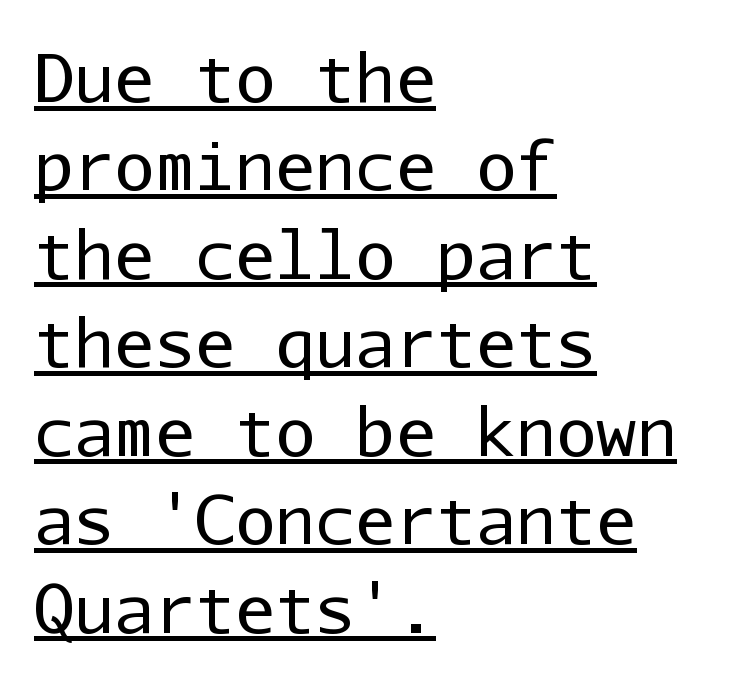
{"serif": "no", "italic": "no", "bold": "no", "weight": "regular", "width": "normal", "stroke_contrast": "low", "x_height": "medium", "monospaced": "yes", "underline": "yes", "align": "left", "line_spacing": "normal", "line_spacing_ratio": 1.32, "letter_spacing": "normal", "letter_spacing_em": 0.0, "glyph_px": 67}
